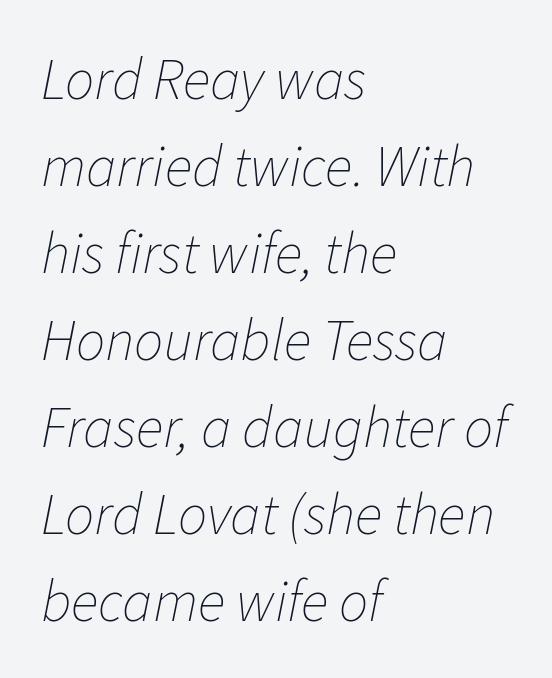
The passage shown is not underscored anywhere. What stands out about the letter spacing? Nothing — it is the standard amount. The rendering anchors every line to the left-hand side. Quick note: italic.
